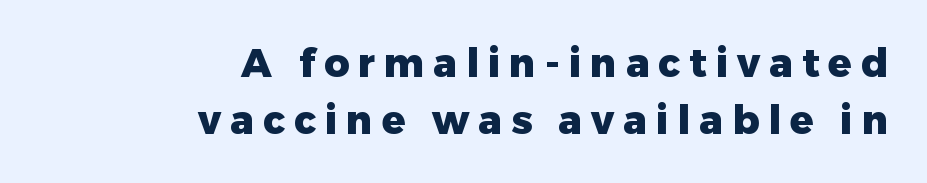
Unmarked baselines from the first word to the last. Varying glyph widths throughout — classic text-font behaviour. Ordinary non-slanted type is in use. Regarding serifs, this sample does without them. The characters look thick and weighty, a clear bold. Caption: multi-line text, flush right, ragged left.
